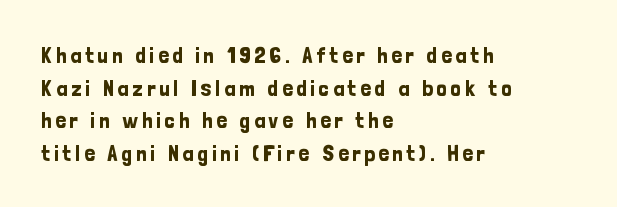
The image shows 23 px text type, upright; set left-aligned, normal line spacing (1.42x), not underlined.
